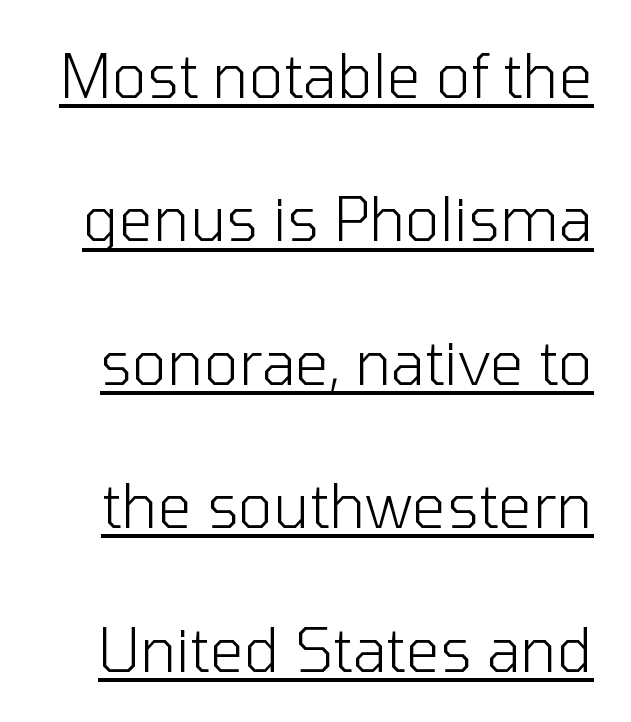
Here the designer chose a conventional face with non-uniform glyph widths. If you drew a line through each stem, it would be perfectly vertical. A quiet, ordinary-to-light weight characterises the typeface. The line-height multiplier appears high, well above default. In terms of letterform style, serifs are entirely absent.
